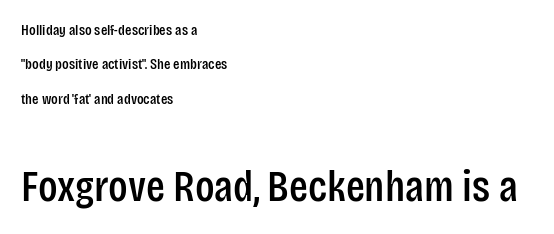
You could not count columns in this text — the font is proportionally spaced. The line texture is even and compact thanks to regular tracking. The second block has been scaled up relative to the first. The baseline area is clear. Regarding serifs, this sample does without them.
